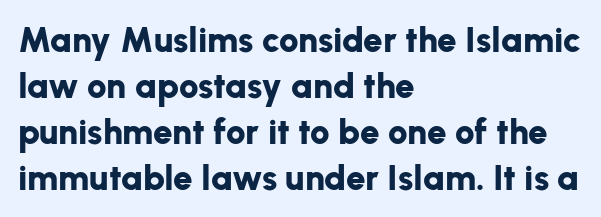
The image shows 35 px bold sans-serif type, upright; set left-aligned, normal line spacing (1.31x), normal letter spacing, not underlined; low stroke contrast and a medium x-height.
